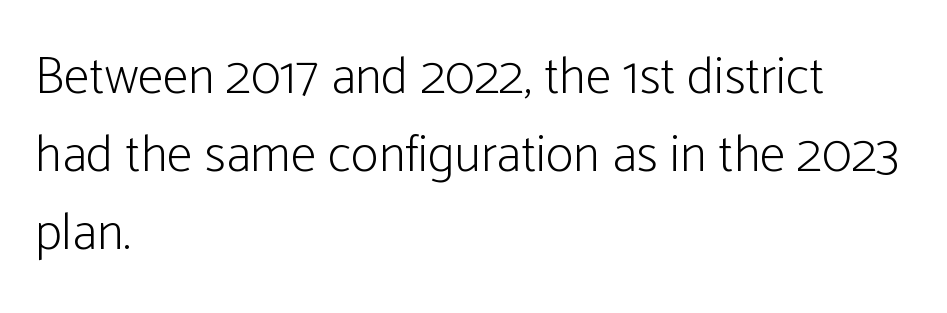
Q: Is the text bold? A: No.
Q: Is the text italic (slanted)? A: No, it is upright.
Q: Is the typeface a serif or a sans-serif typeface? A: Sans-serif.
Q: Is the text underlined? A: No.
Q: How is the paragraph aligned? A: Left-aligned.
Q: Is the spacing between letters normal or unusually wide? A: Normal.
Q: Is the spacing between lines tight, normal or loose? A: Normal.
Q: Width (condensed, normal, or wide)? A: Condensed.
Q: Stroke contrast? A: Low.
Q: x-height? A: Medium.
Q: Monospaced? A: No.
